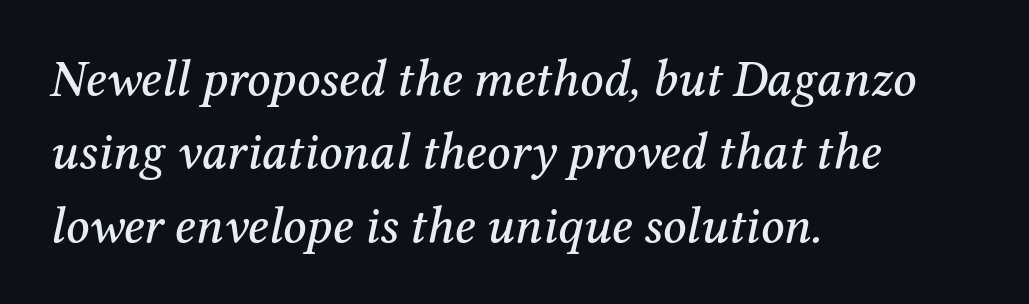
The image shows 51 px serif type, italic (leaning right); set left-aligned, normal line spacing (1.44x), normal letter spacing, not underlined; medium stroke contrast and a medium x-height.
